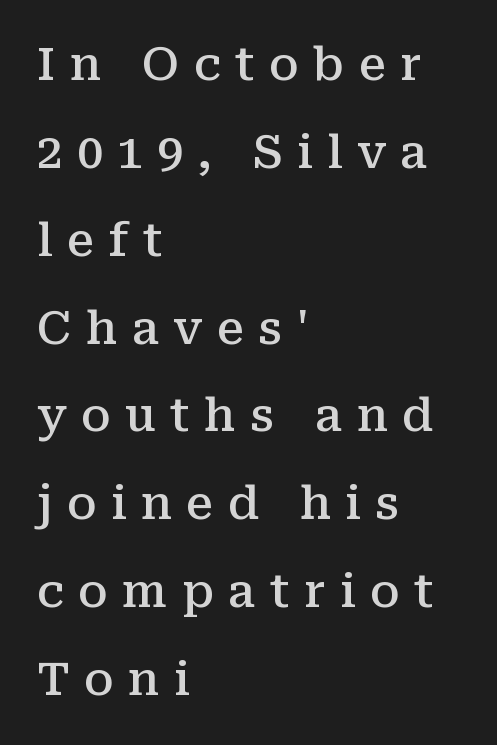
Q: Is the text bold? A: Semi-bold.
Q: Is the text italic (slanted)? A: No, it is upright.
Q: Is the typeface a serif or a sans-serif typeface? A: Serif.
Q: Is the text underlined? A: No.
Q: How is the paragraph aligned? A: Left-aligned.
Q: Is the spacing between letters normal or unusually wide? A: Unusually wide.
Q: Is the spacing between lines tight, normal or loose? A: Loose.
Q: Width (condensed, normal, or wide)? A: Normal.
Q: Stroke contrast? A: Medium.
Q: x-height? A: Medium.
Q: Monospaced? A: No.
